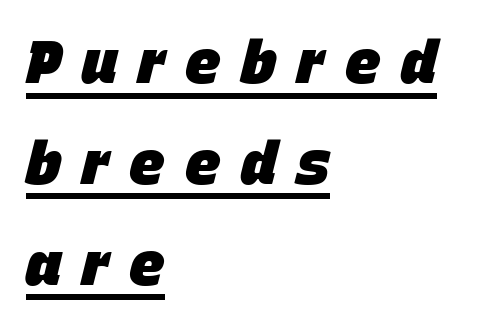
The glyphs have the mass of a bold cut. Layout note: lines flush left. Rendered with sloped, italic letterforms. A continuous stroke trails under the words, as in a hyperlink. Compared with typical body copy, the letter spacing here is much looser. Spacing verdict: proportional, widths tailored to each character.
